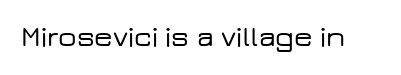
Q: Is the text italic (slanted)? A: No, it is upright.
Q: Is the typeface a serif or a sans-serif typeface? A: Sans-serif.
Q: Is the text underlined? A: No.
Q: Is the spacing between letters normal or unusually wide? A: Normal.
Q: Width (condensed, normal, or wide)? A: Wide.
Q: Stroke contrast? A: Low.
Q: x-height? A: Medium.
Q: Monospaced? A: No.
